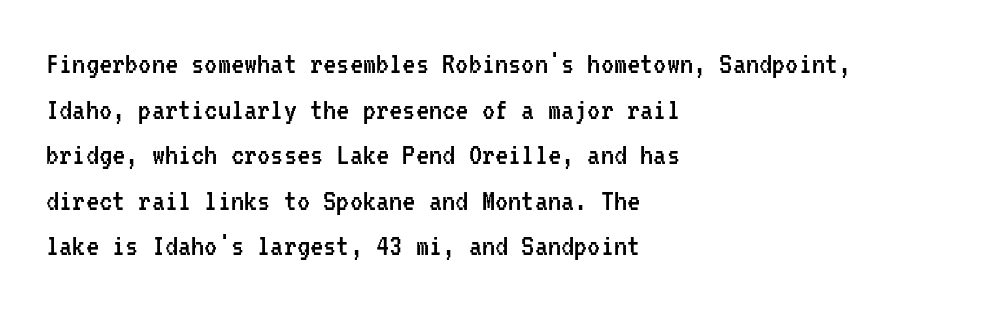
Q: Is the text bold? A: No.
Q: Is the text italic (slanted)? A: No, it is upright.
Q: Is the typeface a serif or a sans-serif typeface? A: Sans-serif.
Q: Is the text underlined? A: No.
Q: How is the paragraph aligned? A: Left-aligned.
Q: Is the spacing between letters normal or unusually wide? A: Normal.
Q: Is the spacing between lines tight, normal or loose? A: Normal.
Q: Width (condensed, normal, or wide)? A: Condensed.
Q: Stroke contrast? A: Low.
Q: x-height? A: Medium.
Q: Monospaced? A: Yes.
